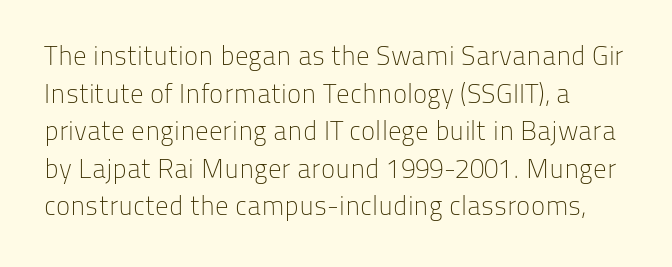
The font's upright variant was chosen for this text. Anything drawn beneath the words? Only blank space. The space between consecutive lines is moderate. Nothing heavy about these letters — not bold at all.
